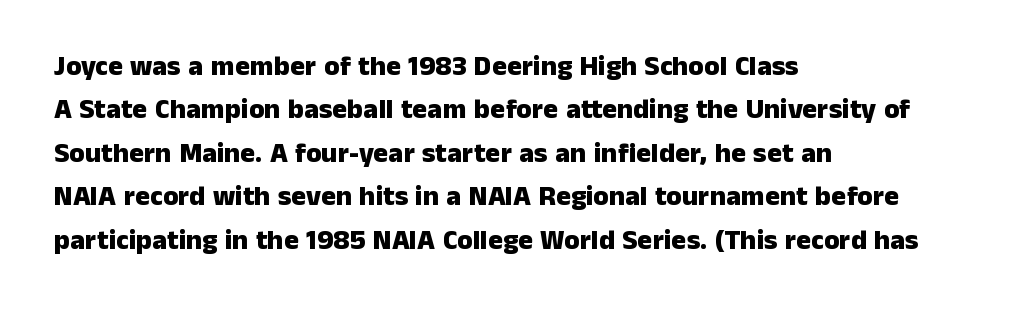
The image shows 28 px heavy sans-serif type, upright; set left-aligned, normal line spacing (1.55x), normal letter spacing, not underlined; low stroke contrast and a medium x-height.
